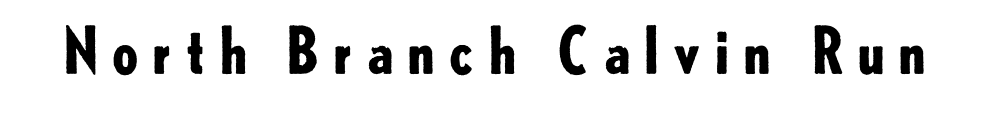
{"serif": "no", "italic": "no", "bold": "yes", "weight": "bold", "width": "normal", "stroke_contrast": "low", "x_height": "small", "monospaced": "no", "underline": "no", "glyph_px": 62}
